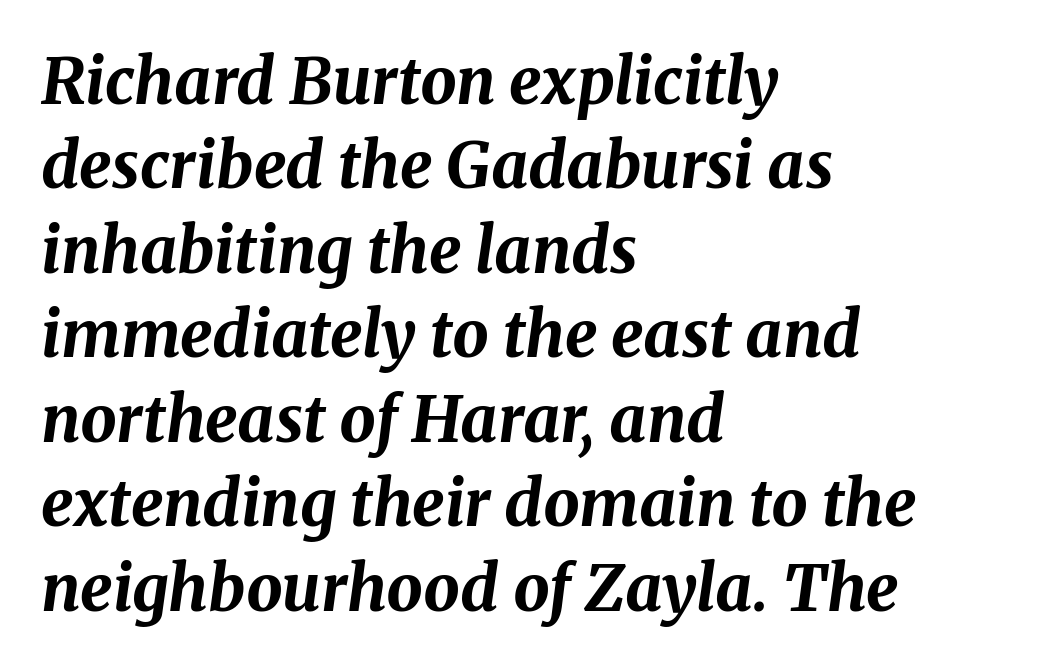
This block has exactly the height ordinary leading produces. Here the designer chose a conventional face with non-uniform glyph widths. Letters rest on an invisible, unmarked baseline. The typesetter chose a ragged-right arrangement here. Tracking value appears to be zero — textbook default spacing. The typography opts for an oblique posture over an upright one.
